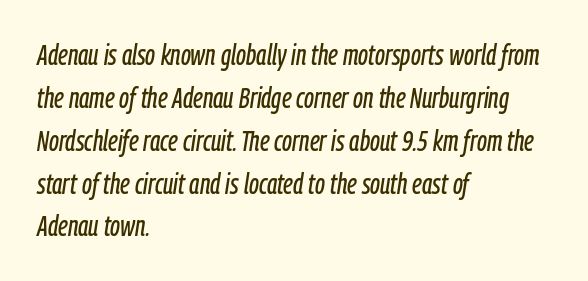
The image shows 28 px condensed type, italic (leaning right); set left-aligned, normal line spacing (1.53x), normal letter spacing, not underlined; low stroke contrast and a medium x-height.
